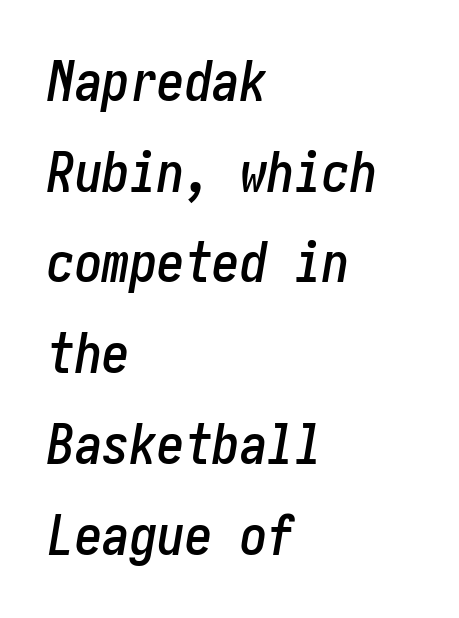
The space between consecutive lines is moderate. The specimen omits any rule beneath the text block's lines. Italic: yes, the glyphs are oblique. Inter-character spacing is left at the font's built-in metrics. The ragged edge is on the right, which tells us the setting is flush left.
